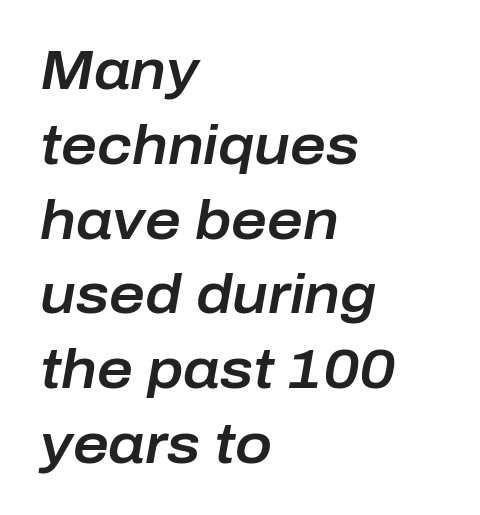
{"italic": "yes", "lean": "right", "slant_degrees": 10, "width": "normal", "stroke_contrast": "low", "x_height": "medium", "monospaced": "no", "underline": "no", "align": "left", "line_spacing": "normal", "line_spacing_ratio": 1.36, "letter_spacing": "normal", "letter_spacing_em": 0.0, "glyph_px": 55}
